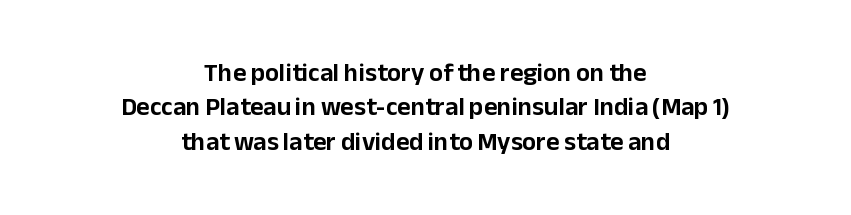
Unmarked baselines from the first word to the last. The letters stand upright; this is a roman face. Tracking value appears to be zero — textbook default spacing. Notice how descenders clear the ascenders below comfortably — that's standard leading.
